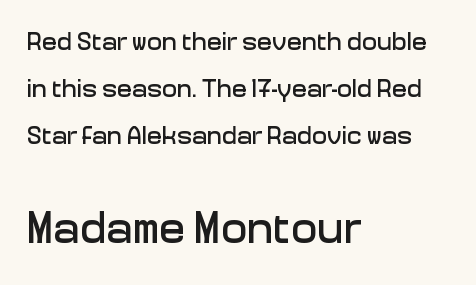
The image shows 44 px sans-serif type, upright; set left-aligned, line spacing 1.88x, normal letter spacing, not underlined; the second (bottom) block is 1.76x larger; low stroke contrast and a medium x-height.
